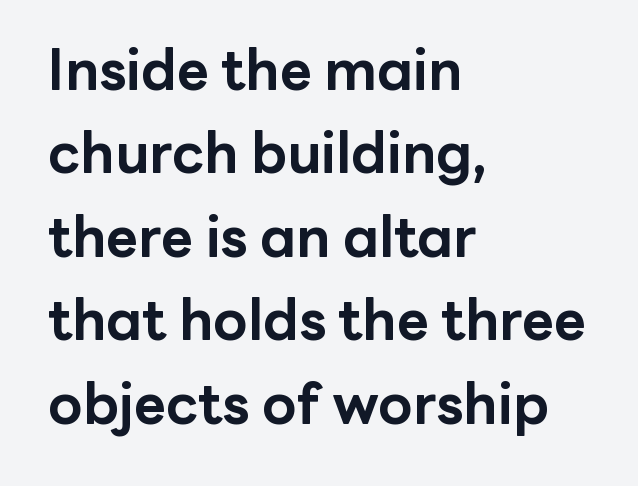
Q: Is the text bold? A: Yes.
Q: Is the text italic (slanted)? A: No, it is upright.
Q: Is the typeface a serif or a sans-serif typeface? A: Sans-serif.
Q: Is the text underlined? A: No.
Q: How is the paragraph aligned? A: Left-aligned.
Q: Is the spacing between letters normal or unusually wide? A: Normal.
Q: Is the spacing between lines tight, normal or loose? A: Normal.
Q: Width (condensed, normal, or wide)? A: Normal.
Q: Stroke contrast? A: Low.
Q: x-height? A: Medium.
Q: Monospaced? A: No.
